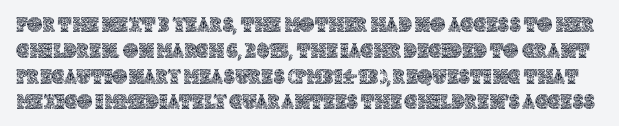
Q: Is the text italic (slanted)? A: No, it is upright.
Q: Is the text underlined? A: No.
Q: Is the spacing between letters normal or unusually wide? A: Normal.
